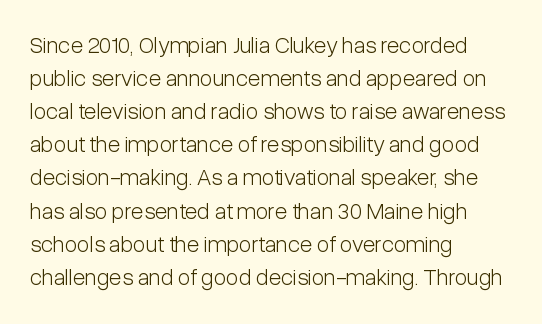
{"italic": "no", "bold": "no", "underline": "no", "align": "left", "line_spacing": "normal", "line_spacing_ratio": 1.44, "letter_spacing": "normal", "letter_spacing_em": 0.0, "glyph_px": 23}
